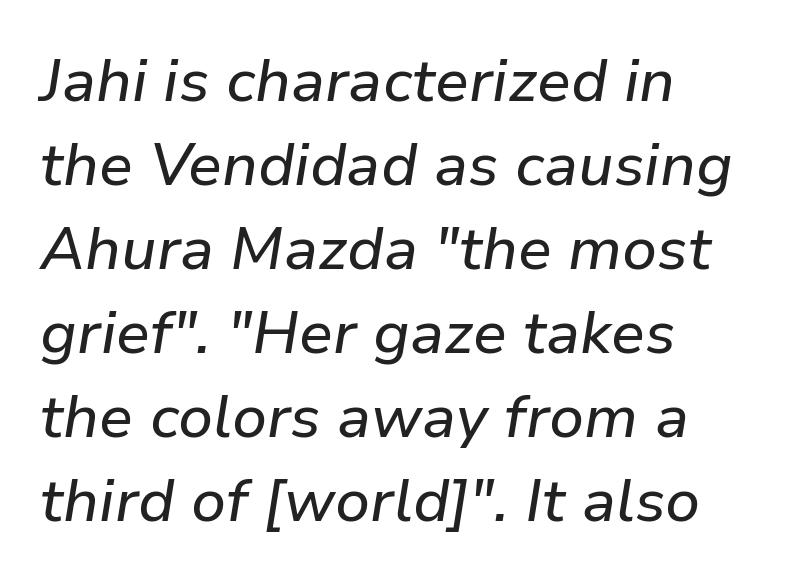
The paragraph has a hard left edge and a soft right edge. A clean baseline with only descenders dipping below it. This sample has the flowing, uneven cadence of proportional lettering. Characters are canted at an angle relative to the baseline's perpendicular.
